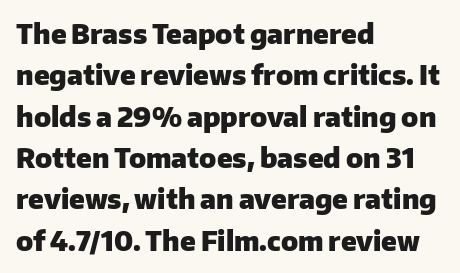
This block has exactly the height ordinary leading produces. The letterforms sit shoulder to shoulder at normal distance. On the weight axis this lands at bold, roughly 700. Line beginnings align vertically; line endings do not. A roman cut, with each character standing at attention.
